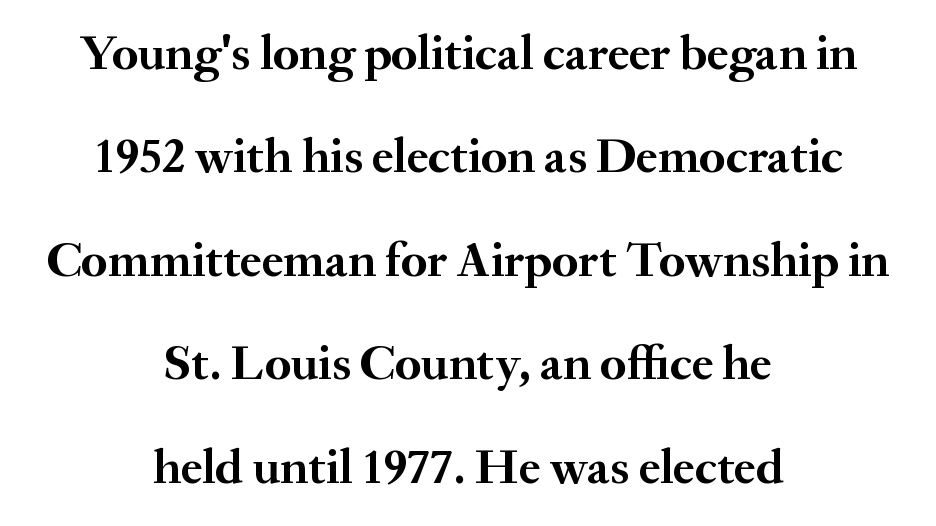
This is the regular roman posture of the typeface. You'd pick this weight for a headline — it's a proper bold. One-word summary of the alignment: center. Check where the strokes stop: tiny serifs finish them off. The horizontal fit of the characters is conventional and even. The zone under the glyphs is completely vacant.
